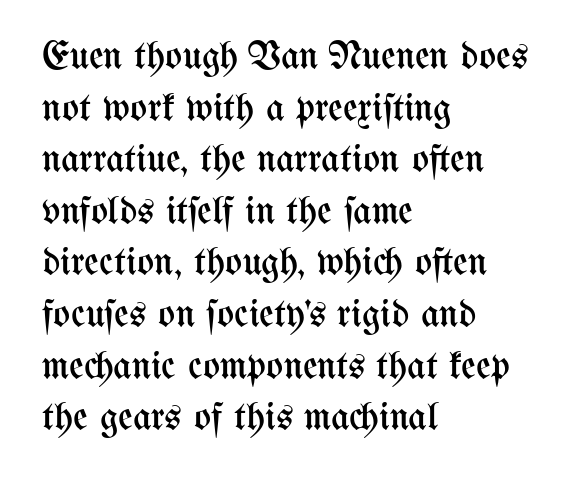
Q: Is the text bold? A: No.
Q: Is the text italic (slanted)? A: No, it is upright.
Q: Is the text underlined? A: No.
Q: How is the paragraph aligned? A: Left-aligned.
Q: Is the spacing between letters normal or unusually wide? A: Normal.
Q: Is the spacing between lines tight, normal or loose? A: Normal.
Q: Width (condensed, normal, or wide)? A: Condensed.
Q: Stroke contrast? A: Medium.
Q: x-height? A: Medium.
Q: Monospaced? A: No.
